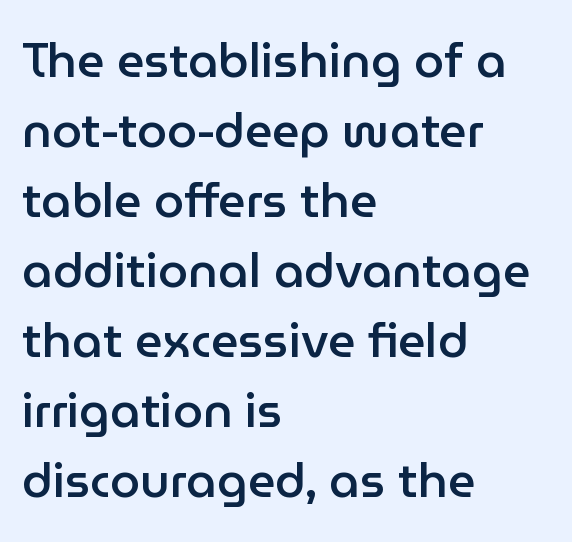
The image shows 48 px semibold sans-serif type, upright; set left-aligned, normal line spacing (1.46x), normal letter spacing, not underlined; low stroke contrast and a medium x-height.
